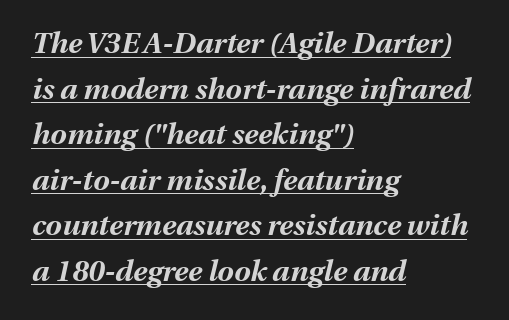
{"italic": "yes", "lean": "right", "slant_degrees": 13, "bold": "yes", "weight": "bold", "width": "normal", "stroke_contrast": "medium", "x_height": "medium", "monospaced": "no", "underline": "yes", "align": "left", "line_spacing": "normal", "line_spacing_ratio": 1.57, "letter_spacing": "normal", "letter_spacing_em": 0.0, "glyph_px": 29}
